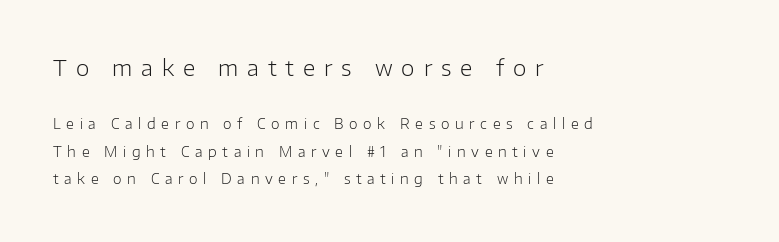
Q: Is the text bold? A: No.
Q: Is the text italic (slanted)? A: No, it is upright.
Q: Is the text underlined? A: No.
Q: How is the paragraph aligned? A: Left-aligned.
Q: Is the spacing between letters normal or unusually wide? A: Unusually wide.
Q: Is the spacing between lines tight, normal or loose? A: Loose.
Q: Which block of text is set in a larger size, the first (top) or the second (bottom)? A: The first (top) one.
